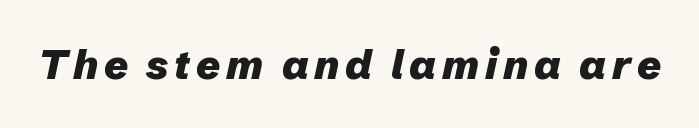
{"italic": "yes", "lean": "right", "slant_degrees": 12, "bold": "yes", "weight": "heavy", "width": "normal", "stroke_contrast": "low", "x_height": "medium", "monospaced": "no", "underline": "no", "glyph_px": 41}
